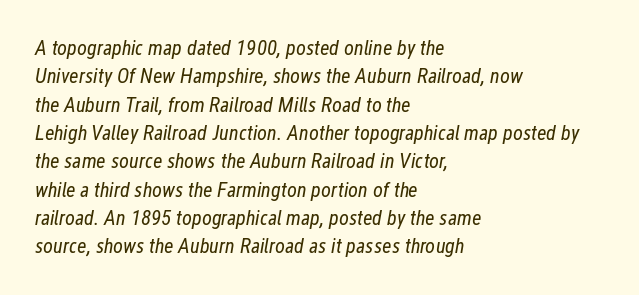
The typesetting does not lean heavy: it is not bold. Characters are canted at an angle relative to the baseline's perpendicular. The area under the type is left untouched. In CSS terms this would be text-align: left.
